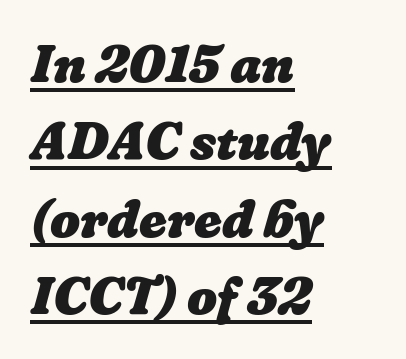
The image shows 53 px heavy type; set left-aligned, normal line spacing (1.46x), normal letter spacing, underlined; low stroke contrast and a medium x-height.
